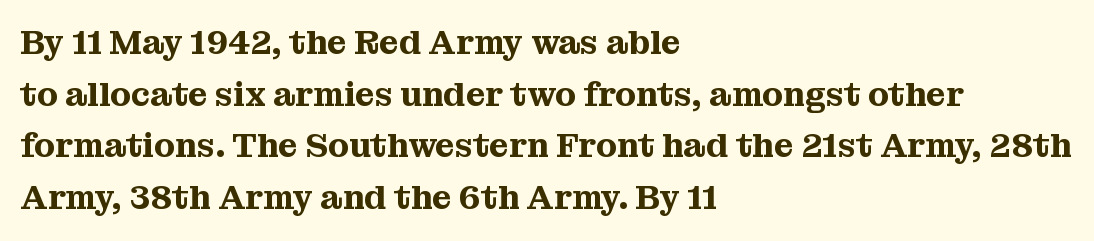
Q: Is the text italic (slanted)? A: No, it is upright.
Q: Is the typeface a serif or a sans-serif typeface? A: Serif.
Q: Is the text underlined? A: No.
Q: How is the paragraph aligned? A: Left-aligned.
Q: Is the spacing between letters normal or unusually wide? A: Normal.
Q: Is the spacing between lines tight, normal or loose? A: Normal.
Q: Width (condensed, normal, or wide)? A: Normal.
Q: Stroke contrast? A: Medium.
Q: x-height? A: Medium.
Q: Monospaced? A: No.
